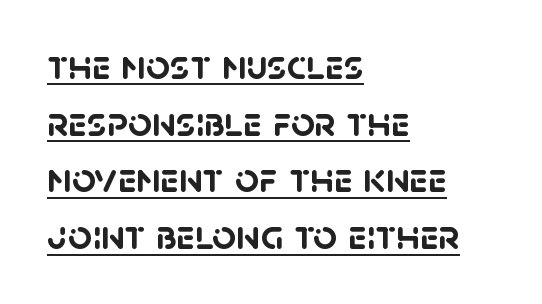
The image shows 42 px semibold sans-serif type; set left-aligned, normal line spacing (1.35x), normal letter spacing, underlined; low stroke contrast and a large x-height.
